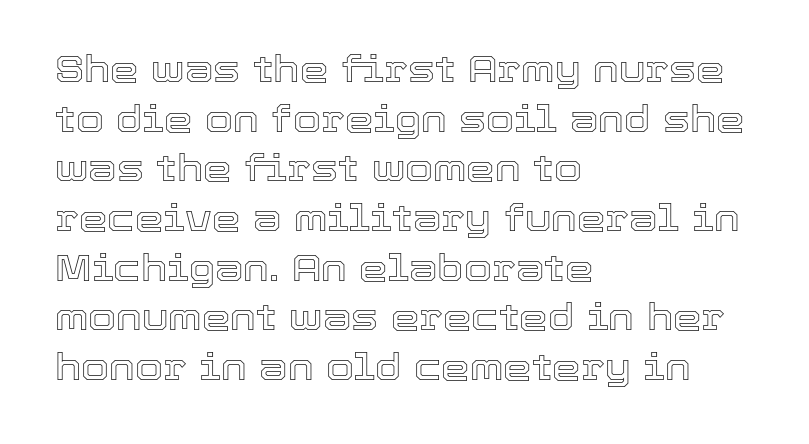
{"italic": "no", "width": "normal", "x_height": "medium", "monospaced": "no", "underline": "no", "align": "left", "line_spacing": "normal", "line_spacing_ratio": 1.38, "letter_spacing": "normal", "letter_spacing_em": 0.0, "glyph_px": 36}
